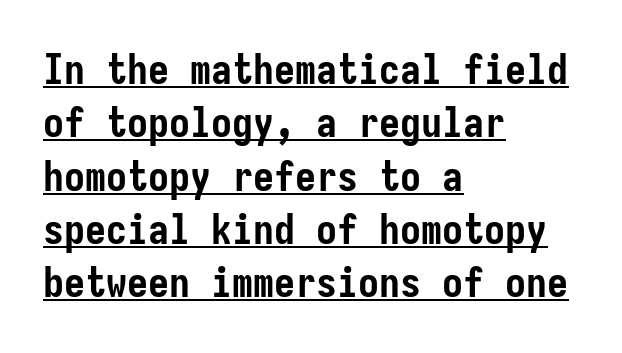
The image shows 42 px semibold, condensed sans-serif type, upright; set left-aligned, normal line spacing (1.27x), normal letter spacing, underlined; low stroke contrast and a medium x-height.
